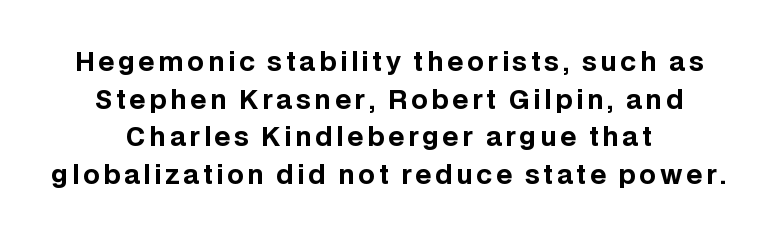
{"italic": "no", "bold": "yes", "underline": "no", "align": "center", "line_spacing": "normal", "line_spacing_ratio": 1.45, "glyph_px": 26}
